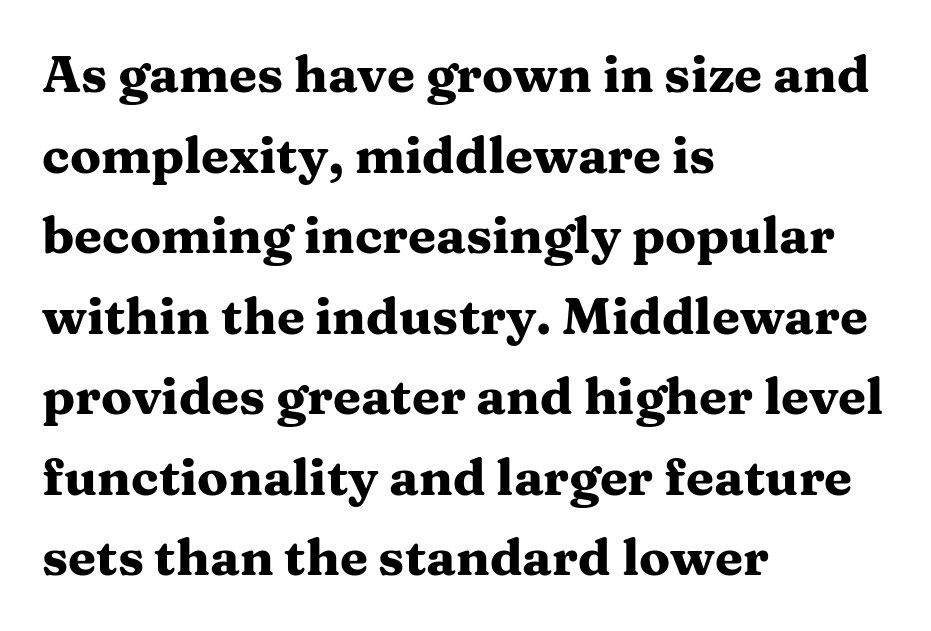
{"serif": "yes", "italic": "no", "bold": "yes", "weight": "heavy", "width": "wide", "stroke_contrast": "medium", "x_height": "medium", "monospaced": "no", "underline": "no", "align": "left", "line_spacing": "normal", "line_spacing_ratio": 1.58, "letter_spacing": "normal", "letter_spacing_em": 0.0, "glyph_px": 51}
